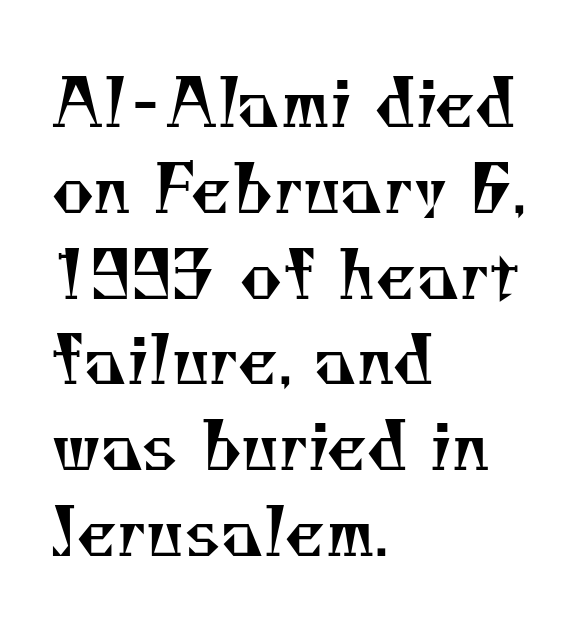
The typesetting does not lean heavy: it is not bold. Underline: absent. The typeface chosen for these lines features serifs. Compared with a centered layout, this one pins lines to the left instead.
